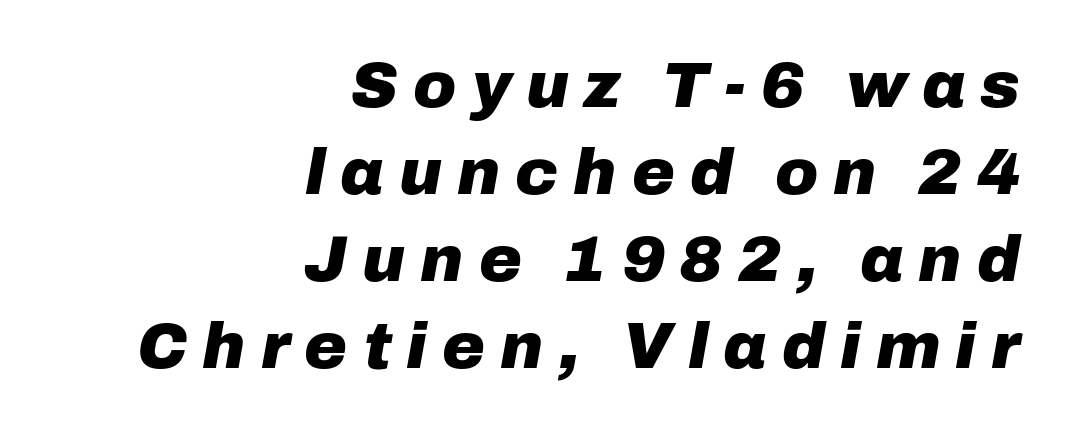
In terms of weight, the rendering is a true, heavy bold. Looking at the ascenders, they clearly lean. Casual observation: everything's shoved over to the right. The vertical gap from one line to the next is medium. Each row of text sits above clean, open space.
